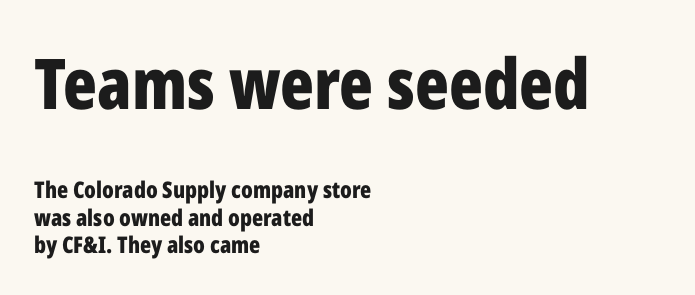
Q: Is the text bold? A: Yes.
Q: Is the text italic (slanted)? A: No, it is upright.
Q: Is the typeface a serif or a sans-serif typeface? A: Sans-serif.
Q: Is the text underlined? A: No.
Q: How is the paragraph aligned? A: Left-aligned.
Q: Is the spacing between letters normal or unusually wide? A: Normal.
Q: Which block of text is set in a larger size, the first (top) or the second (bottom)? A: The first (top) one.
Q: Width (condensed, normal, or wide)? A: Condensed.
Q: Stroke contrast? A: Low.
Q: x-height? A: Medium.
Q: Monospaced? A: No.
